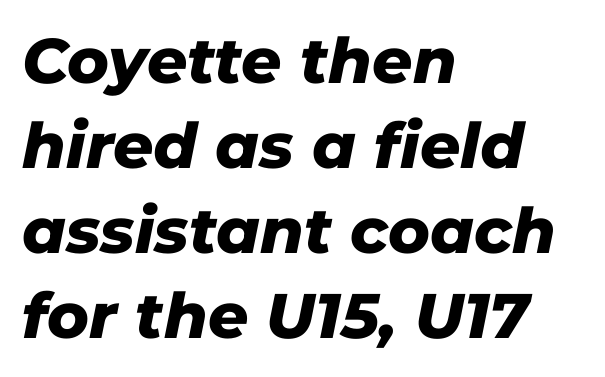
Q: Is the text bold? A: Yes.
Q: Is the text italic (slanted)? A: Yes, it leans right by about 11 degrees.
Q: Is the text underlined? A: No.
Q: How is the paragraph aligned? A: Left-aligned.
Q: Is the spacing between letters normal or unusually wide? A: Normal.
Q: Is the spacing between lines tight, normal or loose? A: Normal.
Q: Width (condensed, normal, or wide)? A: Normal.
Q: Stroke contrast? A: Low.
Q: x-height? A: Medium.
Q: Monospaced? A: No.
